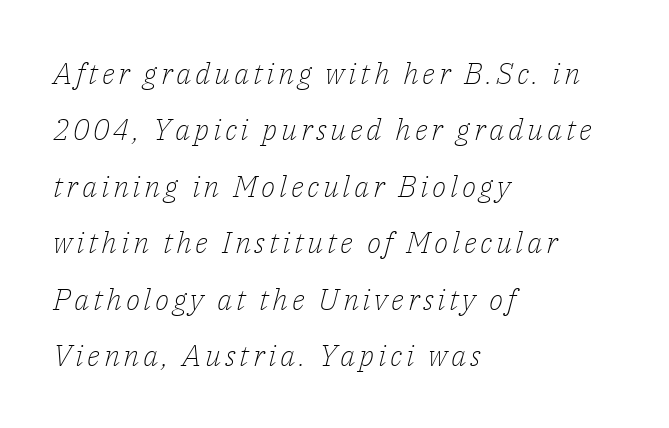
Q: Is the text bold? A: No.
Q: Is the text italic (slanted)? A: Yes, it leans right by about 14 degrees.
Q: Is the typeface a serif or a sans-serif typeface? A: Serif.
Q: Is the text underlined? A: No.
Q: How is the paragraph aligned? A: Left-aligned.
Q: Width (condensed, normal, or wide)? A: Normal.
Q: Stroke contrast? A: Low.
Q: x-height? A: Medium.
Q: Monospaced? A: No.
